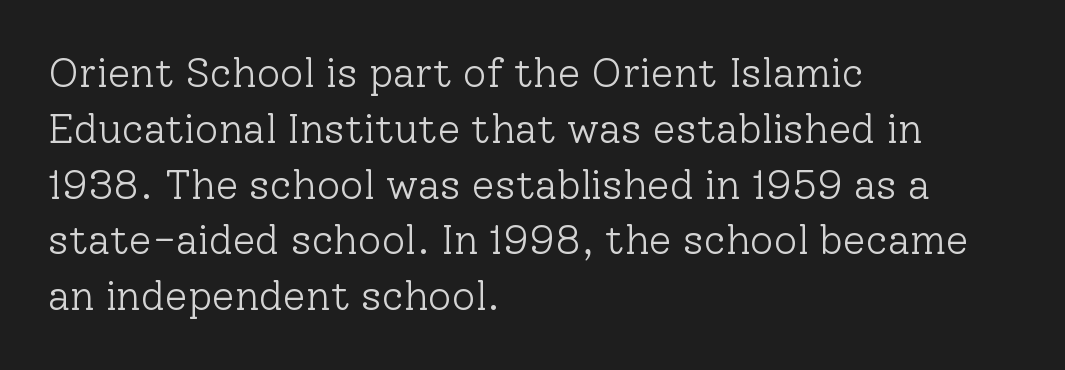
This is the regular roman posture of the typeface. The rendering uses natural spacing where letterforms have individual widths. A classic flush-left, rag-right setting is used for this passage. The type is set solid horizontally, with unmodified tracking. Compared with typical paragraphs, the rows here are spaced about the same. Yep, those are serifs on the letters.
